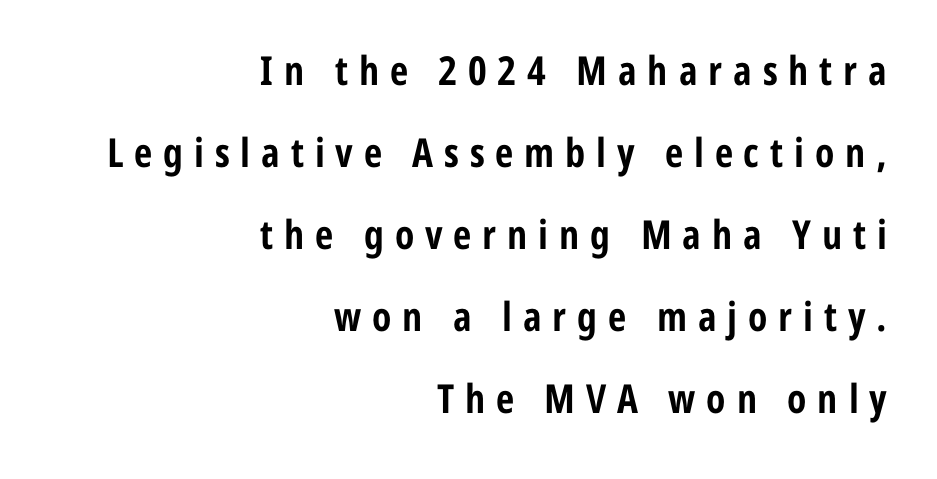
The image shows 40 px bold, condensed sans-serif type, upright; set right-aligned, loose line spacing (2.05x), unusually wide letter spacing (+0.27 em), not underlined; low stroke contrast and a medium x-height.
